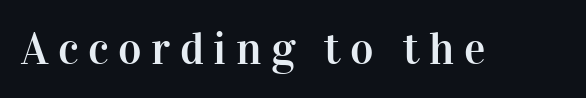
Q: Is the text italic (slanted)? A: No, it is upright.
Q: Is the typeface a serif or a sans-serif typeface? A: Serif.
Q: Is the text underlined? A: No.
Q: Is the spacing between letters normal or unusually wide? A: Unusually wide.
Q: Width (condensed, normal, or wide)? A: Normal.
Q: Stroke contrast? A: High.
Q: x-height? A: Medium.
Q: Monospaced? A: No.
